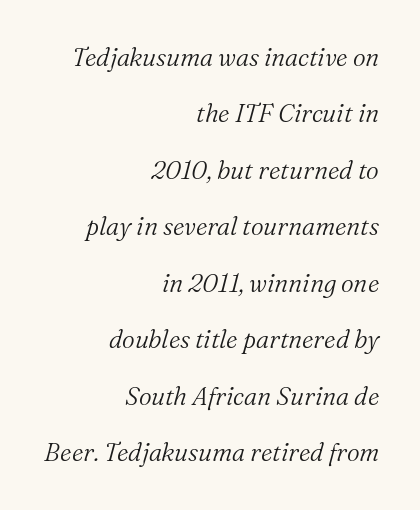
Q: Is the text bold? A: No.
Q: Is the text italic (slanted)? A: Yes, it leans right by about 16 degrees.
Q: Is the text underlined? A: No.
Q: How is the paragraph aligned? A: Right-aligned.
Q: Is the spacing between letters normal or unusually wide? A: Normal.
Q: Is the spacing between lines tight, normal or loose? A: Loose.
